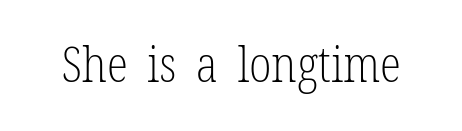
{"serif": "yes", "italic": "no", "bold": "no", "weight": "light", "width": "condensed", "stroke_contrast": "low", "x_height": "medium", "monospaced": "no", "underline": "no", "letter_spacing": "normal", "letter_spacing_em": 0.0, "glyph_px": 49}
